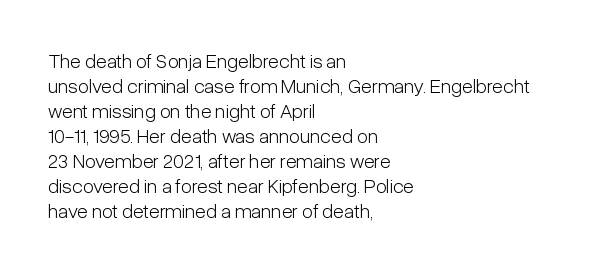
Q: Is the text bold? A: No.
Q: Is the text italic (slanted)? A: No, it is upright.
Q: Is the text underlined? A: No.
Q: How is the paragraph aligned? A: Left-aligned.
Q: Is the spacing between letters normal or unusually wide? A: Normal.
Q: Is the spacing between lines tight, normal or loose? A: Normal.
